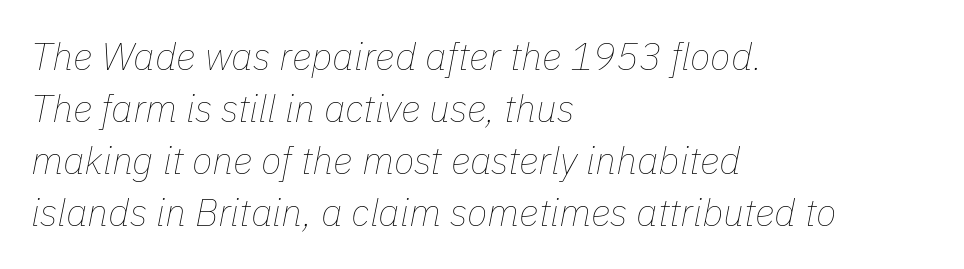
The passage shown has conventional tracking throughout. Quick note: interline space is typical. Is this a heavy cut? Hardly; it is regular or lighter. It's the slanting kind of type. The passage shown is not underscored anywhere.
